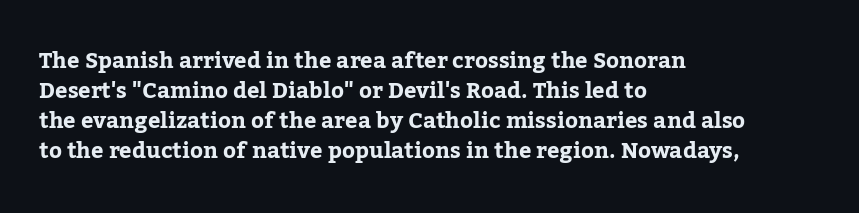
{"italic": "no", "bold": "yes", "underline": "no", "align": "left", "line_spacing": "normal", "line_spacing_ratio": 1.36, "letter_spacing": "normal", "letter_spacing_em": 0.0, "glyph_px": 22}
